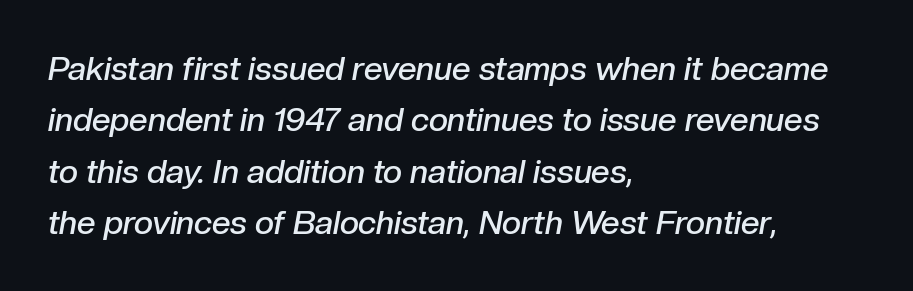
Nobody drew a line under any word here. The rendering anchors every line to the left-hand side. This sample keeps an unexceptional amount of space between lines. A typesetter would call this zero additional tracking. Think of a printed novel: that variable character pitch is what you see here.
